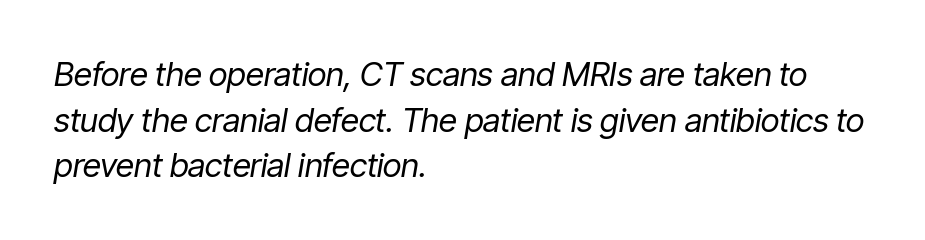
Yep, that's italic — everything's leaning. Whoever set this chose a conventional vertical rhythm. The ragged edge is on the right, which tells us the setting is flush left. On a weight scale, this lands at 450 or below. You could call the tracking neutral — neither tight nor loose. Note the varied advance widths — an 'i' is clearly narrower than an 'm'.
